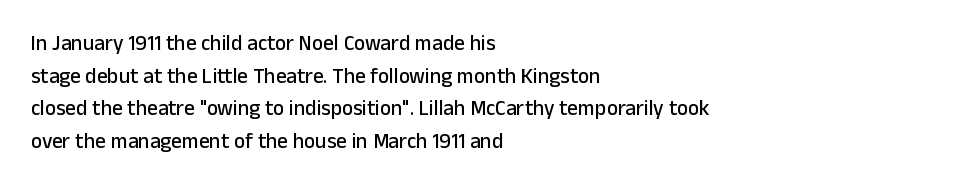
The line-height multiplier appears to be the usual default. Posture: straight, roman, zero tilt. This sample uses plain, unmodified letter spacing. No word sits above an underline.
